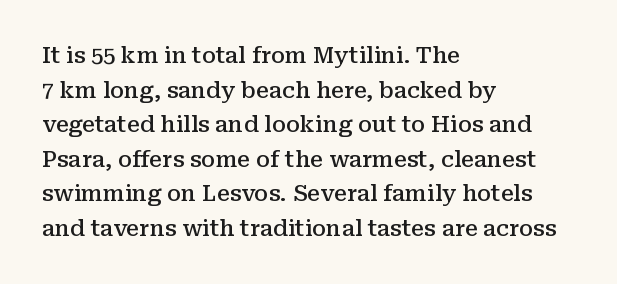
Q: Is the text bold? A: Semi-bold.
Q: Is the text italic (slanted)? A: No, it is upright.
Q: Is the text underlined? A: No.
Q: How is the paragraph aligned? A: Left-aligned.
Q: Is the spacing between letters normal or unusually wide? A: Normal.
Q: Is the spacing between lines tight, normal or loose? A: Normal.
